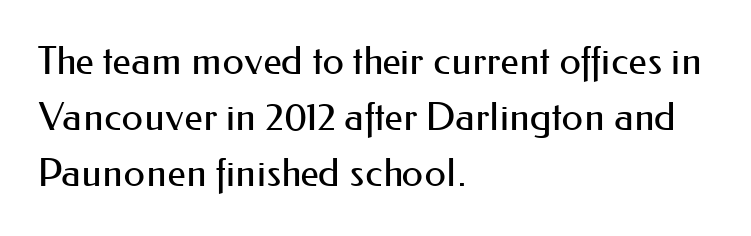
Stems here are at most as thick as an everyday book face. A bare baseline throughout the passage. Upright lettering throughout. Here the designer chose a conventional face with non-uniform glyph widths.
